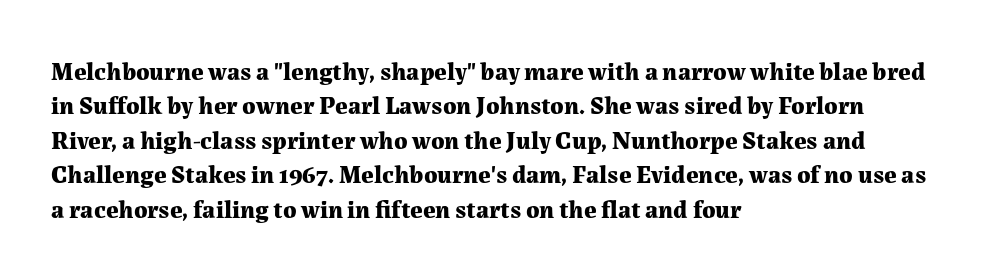
The image shows 25 px bold type, upright; set left-aligned, normal line spacing (1.38x), normal letter spacing, not underlined.
